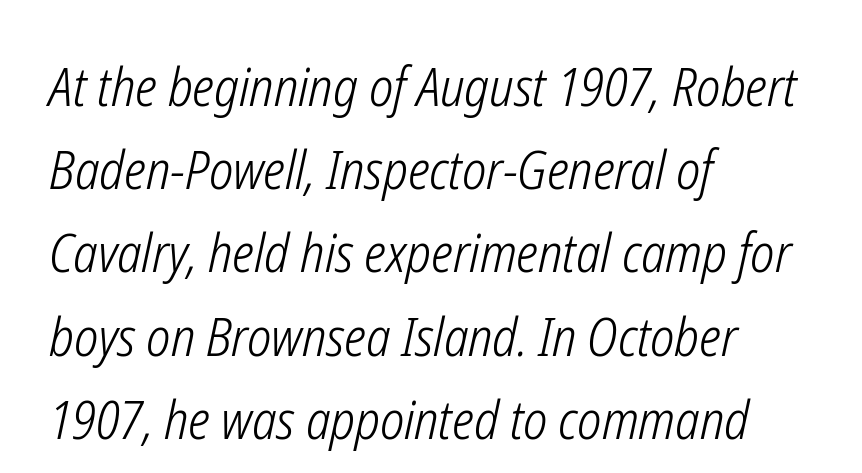
The area under the type is left untouched. Summary of weight: not heavy and not bold. Vertical spacing — default. No extra tracking has been applied to these lines.
